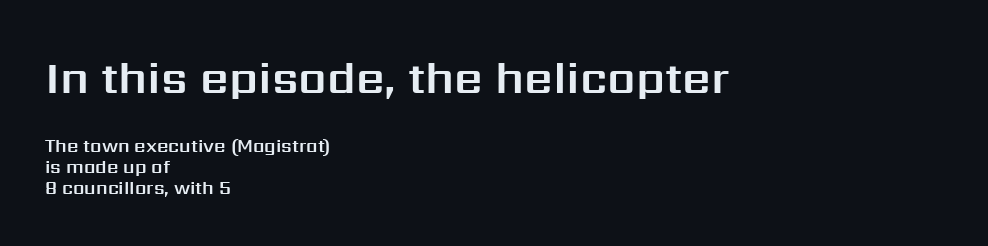
The image shows 45 px sans-serif type, upright; set left-aligned, line spacing 1.16x, normal letter spacing, not underlined; the first (top) block is 2.5x larger; medium stroke contrast and a medium x-height.
